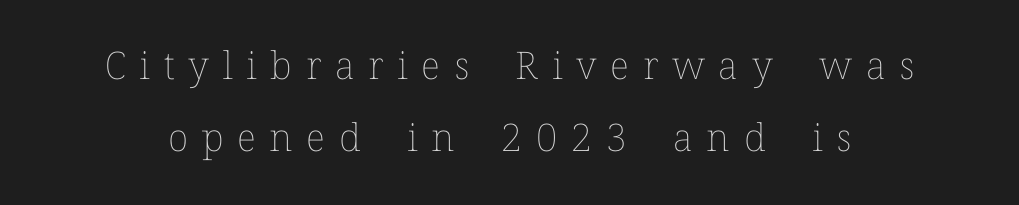
Do the characters align in a grid? No, the font is proportional. Weight: regular or lighter. Honestly, there is no underline to notice here at all. Posture: vertical.
